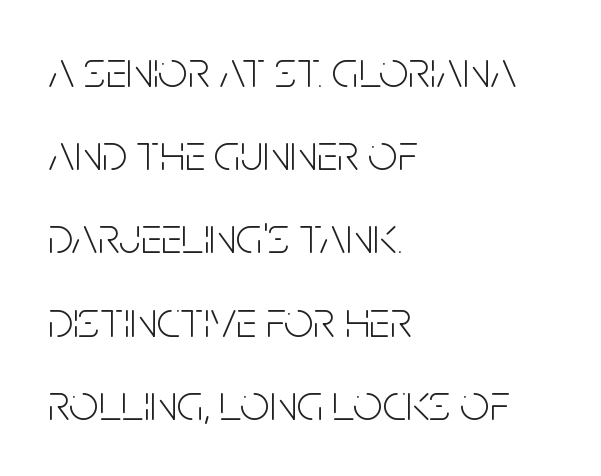
Q: Is the text bold? A: No.
Q: Is the text italic (slanted)? A: No, it is upright.
Q: Is the typeface a serif or a sans-serif typeface? A: Sans-serif.
Q: Is the text underlined? A: No.
Q: How is the paragraph aligned? A: Left-aligned.
Q: Is the spacing between letters normal or unusually wide? A: Normal.
Q: Is the spacing between lines tight, normal or loose? A: Normal.
Q: Width (condensed, normal, or wide)? A: Condensed.
Q: Stroke contrast? A: Low.
Q: x-height? A: Large.
Q: Monospaced? A: No.
